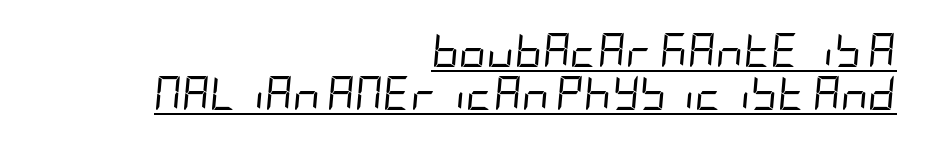
The image shows 34 px regular-weight, condensed type, italic (leaning right); set right-aligned, normal line spacing (1.26x), normal letter spacing, underlined; low stroke contrast and a large x-height.
